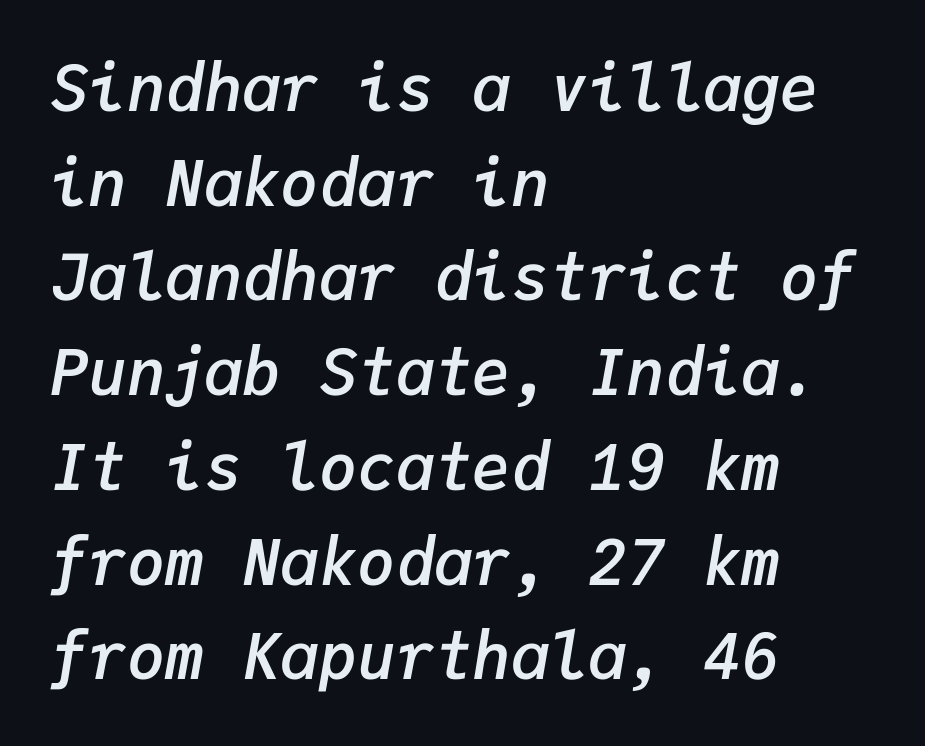
Does the leading feel generous? No, just average. There's an unmistakable incline to the writing here. A clean baseline with only descenders dipping below it. The glyphs have the mass of a demibold cut, below bold.
